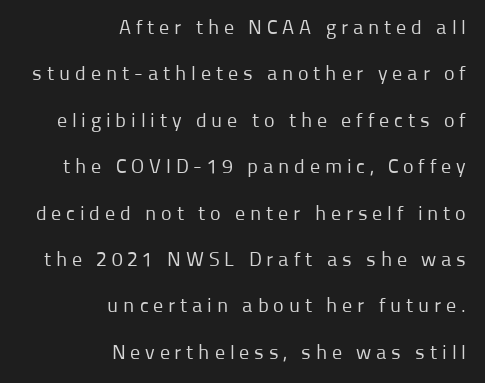
{"italic": "no", "bold": "no", "underline": "no", "align": "right", "line_spacing": "loose", "line_spacing_ratio": 2.32, "letter_spacing": "wide", "letter_spacing_em": 0.24, "glyph_px": 20}
